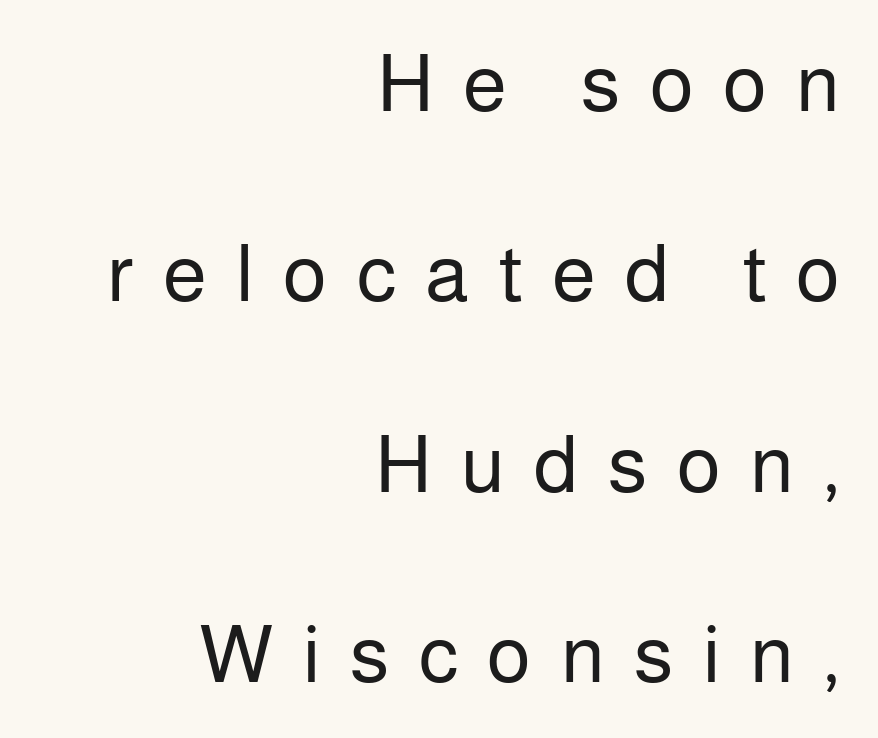
{"serif": "no", "italic": "no", "bold": "no", "weight": "regular", "width": "normal", "stroke_contrast": "low", "x_height": "medium", "monospaced": "no", "underline": "no", "align": "right", "line_spacing": "loose", "line_spacing_ratio": 2.38, "letter_spacing": "wide", "letter_spacing_em": 0.37, "glyph_px": 80}
